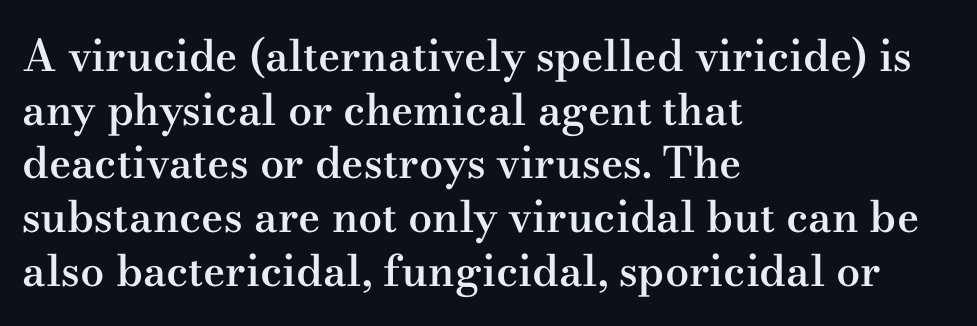
The image shows 43 px semibold, wide serif type, upright; set left-aligned, normal line spacing (1.25x), normal letter spacing, not underlined; medium stroke contrast and a small x-height.
